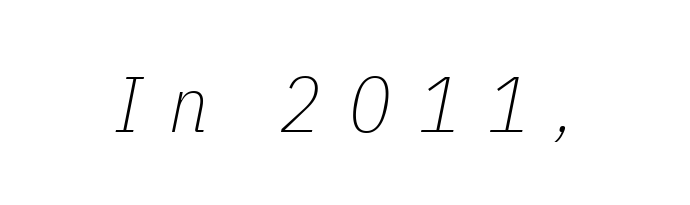
The image shows 79 px thin, condensed type, italic (leaning right); set unusually wide letter spacing (+0.34 em), not underlined; low stroke contrast and a medium x-height.
